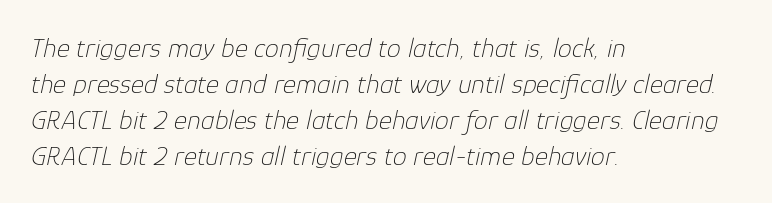
{"italic": "yes", "lean": "right", "slant_degrees": 12, "bold": "no", "weight": "thin", "width": "normal", "stroke_contrast": "low", "x_height": "medium", "monospaced": "no", "underline": "no", "align": "left", "line_spacing": "normal", "line_spacing_ratio": 1.28, "letter_spacing": "normal", "letter_spacing_em": 0.0, "glyph_px": 28}
